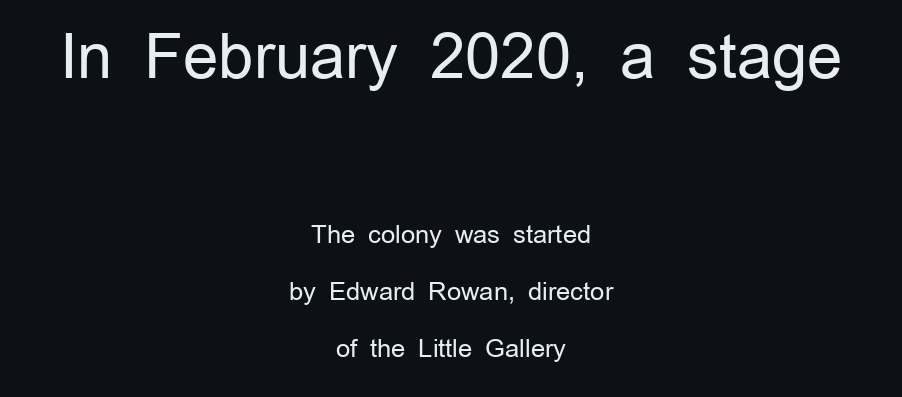
Stroke thickness stays within the range of a standard reading face or lighter. Reading down the block, each line starts at a different indent, mirrored at its end. Descenders hang freely into open space. Which chunk is bigger? The first one — the top block dwarfs the bottom. The face used here is a sans, in the tradition of grotesques and geometrics. The face used here is rendered with its standard letterfit.
